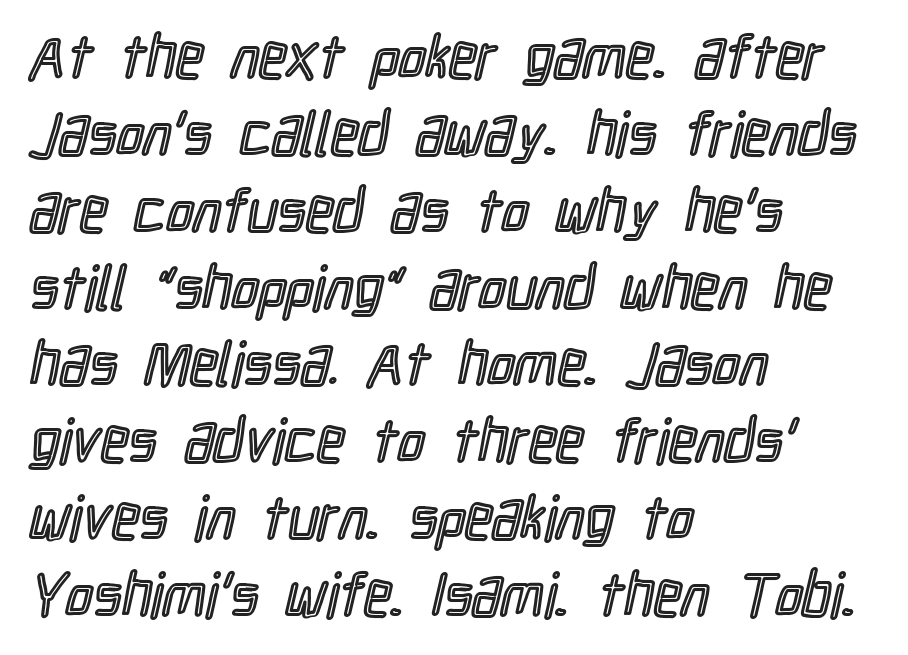
A typesetter would call this proportional, since set widths differ per character. The baseline area is clear. Spacing between characters is what you'd get straight out of the box. The lines in this sample share a left origin and differ only in where they stop.
